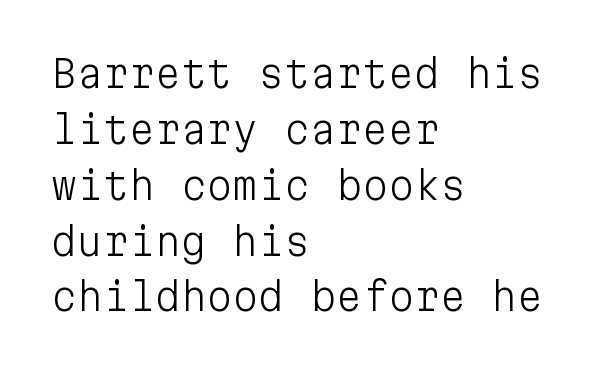
The image shows 37 px light sans-serif type, upright, monospaced; set left-aligned, normal line spacing (1.51x), normal letter spacing, not underlined; low stroke contrast and a medium x-height.
